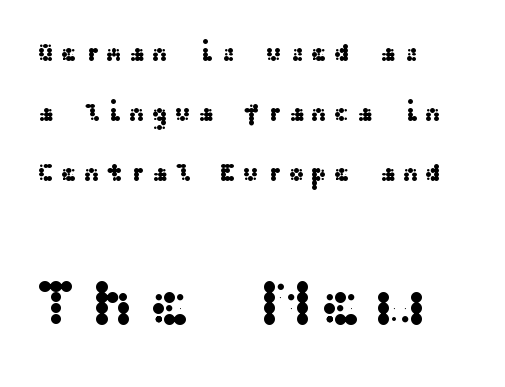
Q: Is the text italic (slanted)? A: No, it is upright.
Q: Is the typeface a serif or a sans-serif typeface? A: Sans-serif.
Q: Is the text underlined? A: No.
Q: How is the paragraph aligned? A: Left-aligned.
Q: Is the spacing between letters normal or unusually wide? A: Unusually wide.
Q: Is the spacing between lines tight, normal or loose? A: Loose.
Q: Which block of text is set in a larger size, the first (top) or the second (bottom)? A: The second (bottom) one.
Q: Width (condensed, normal, or wide)? A: Wide.
Q: Stroke contrast? A: Medium.
Q: x-height? A: Medium.
